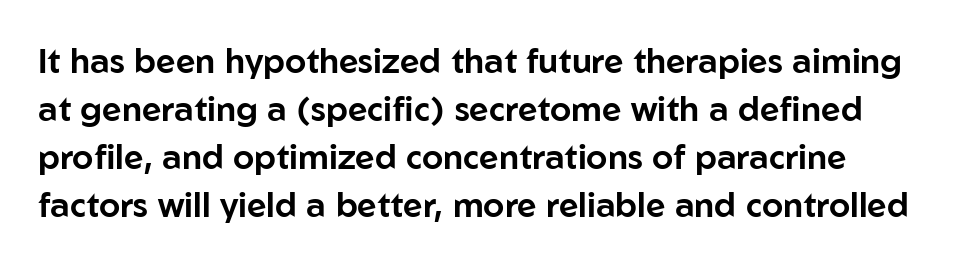
{"serif": "no", "italic": "no", "width": "normal", "stroke_contrast": "low", "x_height": "medium", "monospaced": "no", "underline": "no", "line_spacing": "normal", "line_spacing_ratio": 1.41, "letter_spacing": "normal", "letter_spacing_em": 0.0, "glyph_px": 34}
